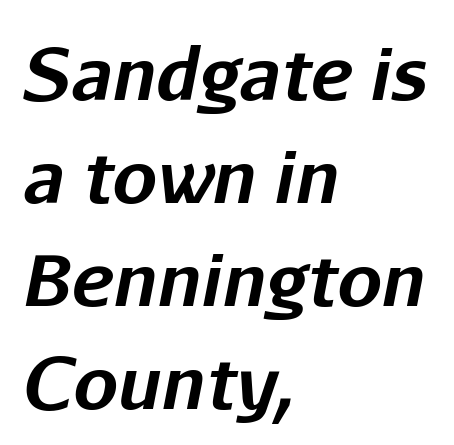
Check the space under the baseline: it is left empty. Horizontal alignment here is leftward, the default for most running prose. Horizontal bands of white between lines are of average thickness. Caption: bold face, heavy strokes.
